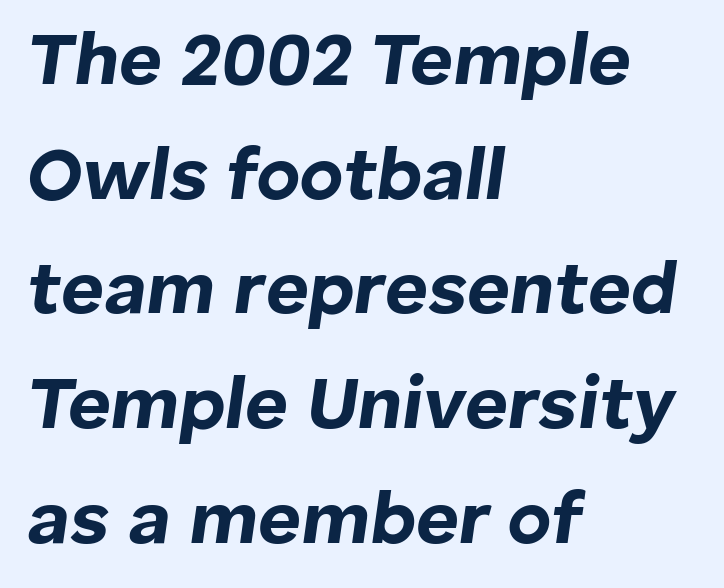
The image shows 74 px bold type, italic (leaning right); set left-aligned, normal line spacing (1.55x), normal letter spacing, not underlined; low stroke contrast and a medium x-height.
